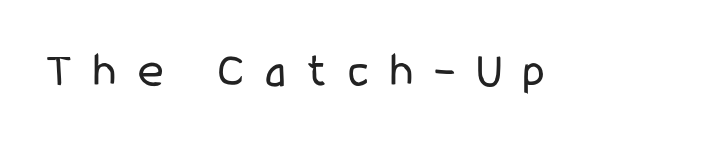
Q: Is the text bold? A: No.
Q: Is the text italic (slanted)? A: No, it is upright.
Q: Is the typeface a serif or a sans-serif typeface? A: Sans-serif.
Q: Is the text underlined? A: No.
Q: Is the spacing between letters normal or unusually wide? A: Unusually wide.
Q: Width (condensed, normal, or wide)? A: Condensed.
Q: Stroke contrast? A: Low.
Q: x-height? A: Medium.
Q: Monospaced? A: No.
